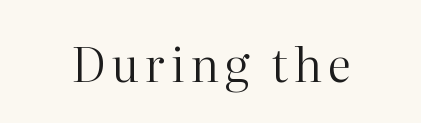
The image shows 47 px regular-weight serif type, upright; set not underlined; high stroke contrast and a medium x-height.
